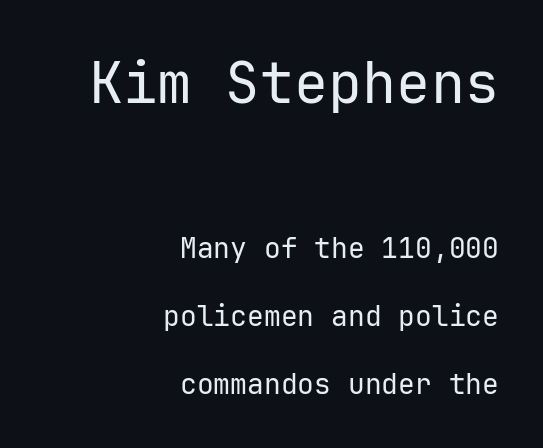
The image shows 57 px regular-weight sans-serif type, upright, monospaced; set right-aligned, loose line spacing (2.44x), normal letter spacing, not underlined; the first (top) block is 2.04x larger; low stroke contrast and a medium x-height.
